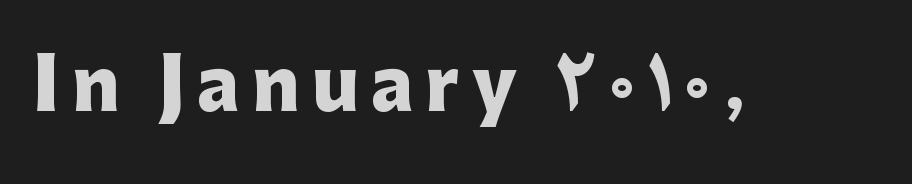
Heavy-handed strokes throughout: this text is bold. Ordinary non-slanted type is in use. Spacing verdict: proportional, widths tailored to each character. Words float on clear page, feet unadorned. Nope, no serifs anywhere on these letters.
